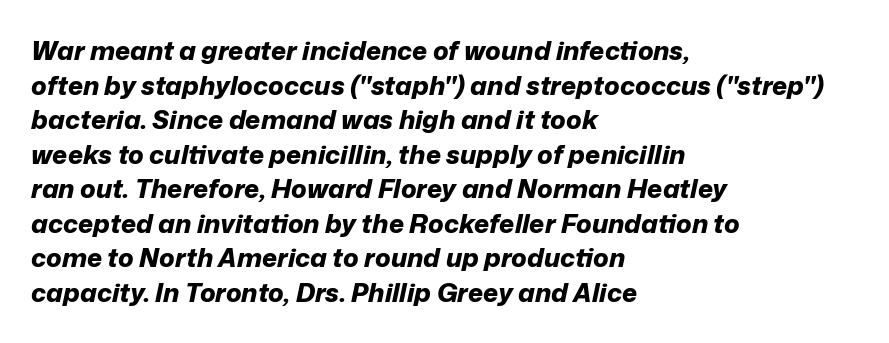
Slant detected: the letters are inclined. Look at the tracking — it's just the regular setting, nothing added. This sample keeps an unexceptional amount of space between lines. On the weight axis this lands at bold, roughly 700. Glance below the letters and you will spot only blank space.
